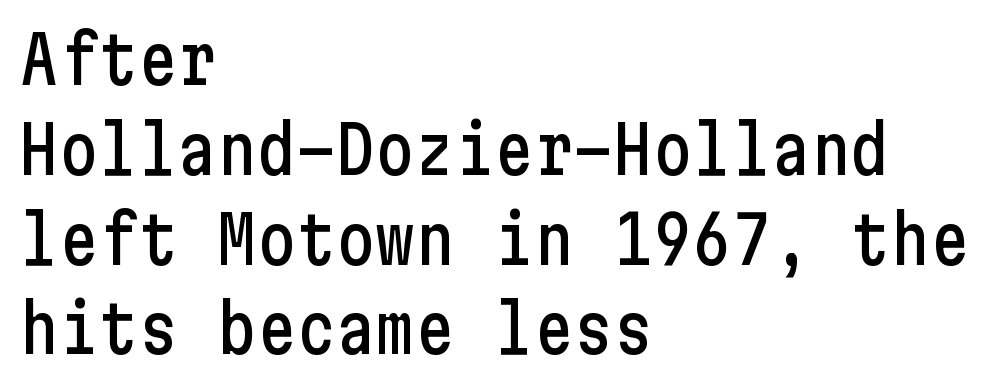
{"serif": "no", "italic": "no", "width": "condensed", "stroke_contrast": "low", "x_height": "medium", "underline": "no", "align": "left", "line_spacing": "normal", "line_spacing_ratio": 1.36, "letter_spacing": "normal", "letter_spacing_em": 0.0, "glyph_px": 66}
